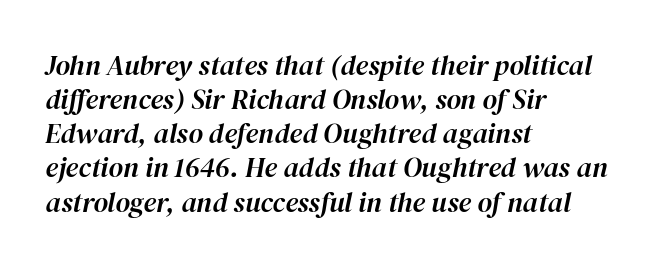
The image shows 28 px text type, italic (leaning right); set left-aligned, line spacing 1.22x, normal letter spacing, not underlined; high stroke contrast and a medium x-height.
